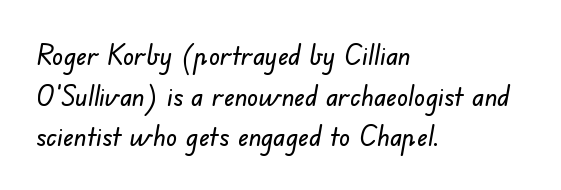
Descenders hang freely into open space. The vertical gap from one line to the next is medium. This rendering leaves character spacing at its baseline value. The glyphs in this specimen are sans serif.
